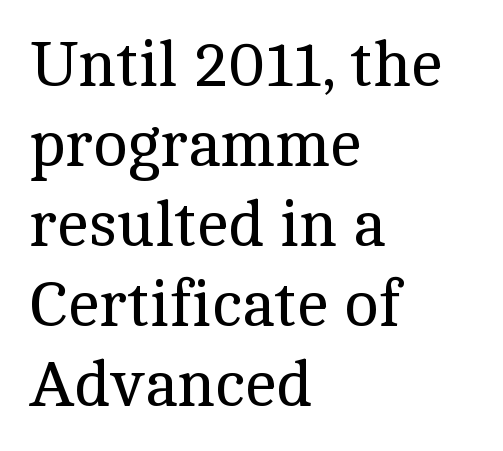
{"serif": "yes", "italic": "no", "bold": "no", "weight": "regular", "width": "normal", "x_height": "medium", "monospaced": "no", "underline": "no", "align": "left", "line_spacing": "normal", "line_spacing_ratio": 1.25, "letter_spacing": "normal", "letter_spacing_em": 0.0, "glyph_px": 64}
